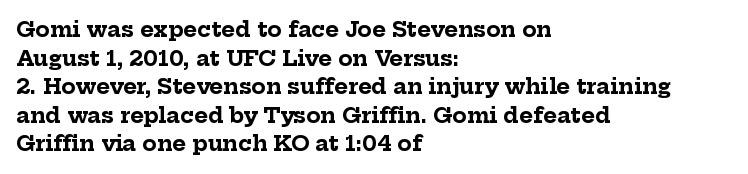
Q: Is the text bold? A: Yes.
Q: Is the text italic (slanted)? A: No, it is upright.
Q: Is the text underlined? A: No.
Q: How is the paragraph aligned? A: Left-aligned.
Q: Is the spacing between letters normal or unusually wide? A: Normal.
Q: Is the spacing between lines tight, normal or loose? A: Normal.
